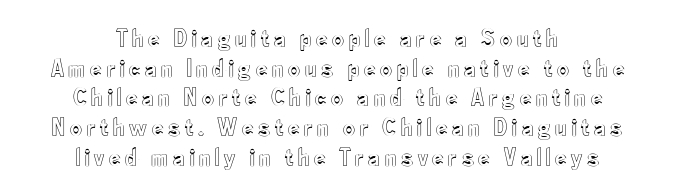
The image shows 26 px text type, upright; set centered, tight line spacing (1.14x), not underlined.
